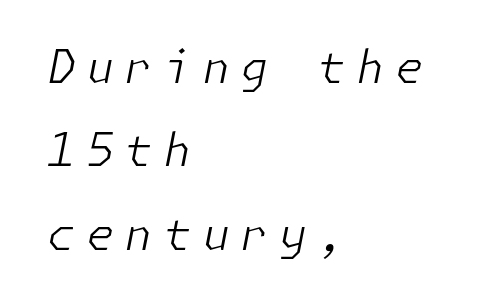
The image shows 46 px light type, italic (leaning right); set left-aligned, line spacing 1.81x, unusually wide letter spacing (+0.22 em), not underlined; low stroke contrast and a medium x-height.
